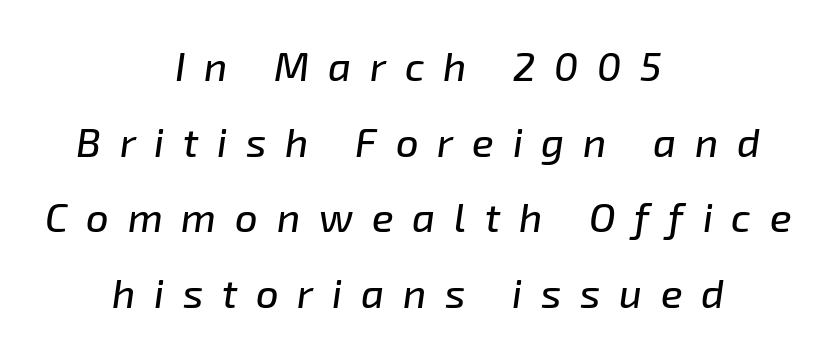
The image shows 40 px text type, italic (leaning right); set centered, line spacing 1.89x, unusually wide letter spacing (+0.47 em), not underlined; low stroke contrast and a medium x-height.
